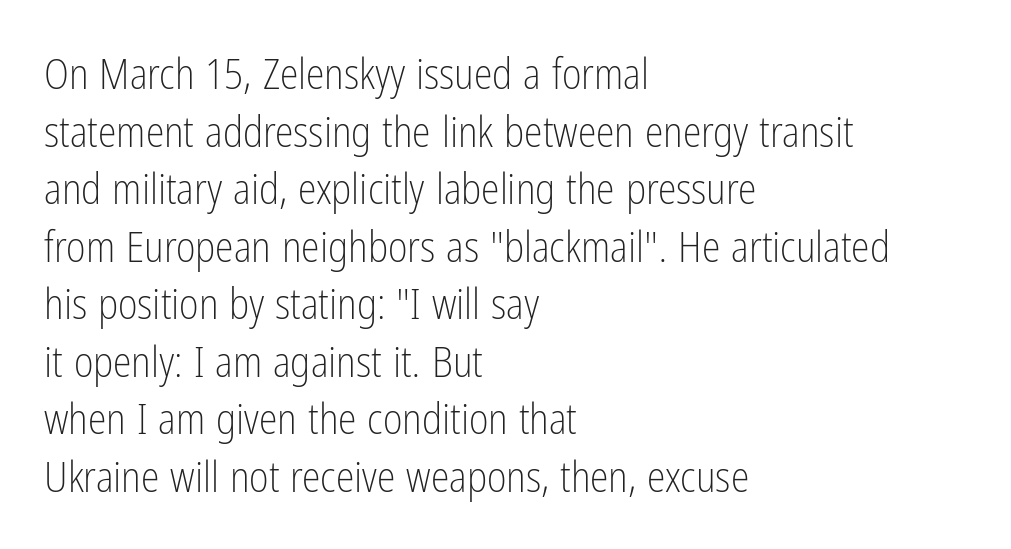
The baseline area is clear. The face used here is a sans, in the tradition of grotesques and geometrics. The rendering anchors every line to the left-hand side. Leading: standard.
